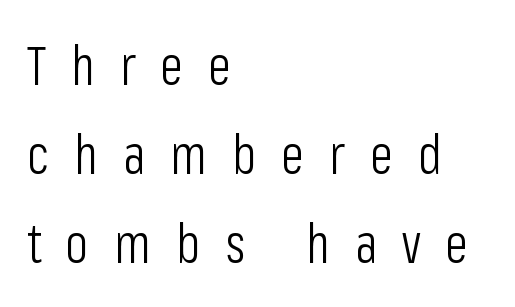
Q: Is the text bold? A: No.
Q: Is the text italic (slanted)? A: No, it is upright.
Q: Is the typeface a serif or a sans-serif typeface? A: Sans-serif.
Q: Is the text underlined? A: No.
Q: How is the paragraph aligned? A: Left-aligned.
Q: Is the spacing between letters normal or unusually wide? A: Unusually wide.
Q: Is the spacing between lines tight, normal or loose? A: Normal.
Q: Width (condensed, normal, or wide)? A: Condensed.
Q: Stroke contrast? A: Low.
Q: x-height? A: Medium.
Q: Monospaced? A: No.
